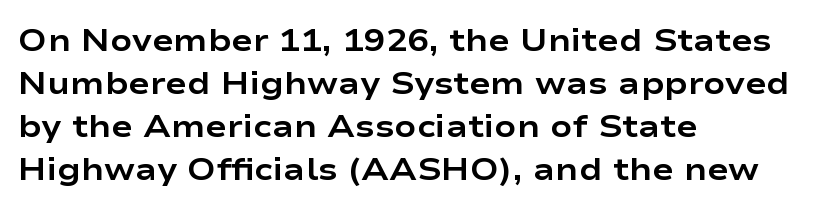
Q: Is the text bold? A: Yes.
Q: Is the text italic (slanted)? A: No, it is upright.
Q: Is the typeface a serif or a sans-serif typeface? A: Sans-serif.
Q: Is the text underlined? A: No.
Q: How is the paragraph aligned? A: Left-aligned.
Q: Is the spacing between letters normal or unusually wide? A: Normal.
Q: Is the spacing between lines tight, normal or loose? A: Normal.
Q: Width (condensed, normal, or wide)? A: Wide.
Q: Stroke contrast? A: Low.
Q: x-height? A: Medium.
Q: Monospaced? A: No.
